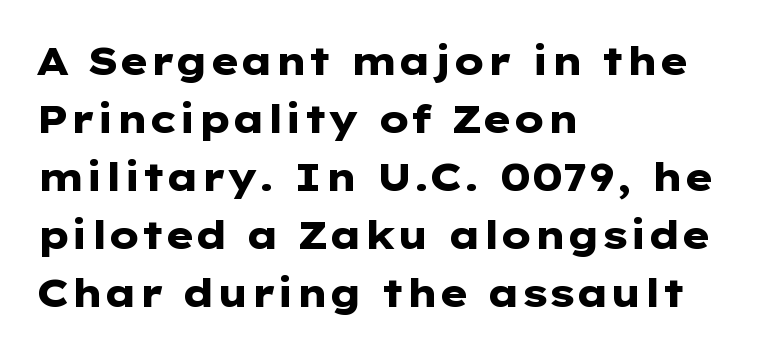
Q: Is the text bold? A: Yes.
Q: Is the text italic (slanted)? A: No, it is upright.
Q: Is the typeface a serif or a sans-serif typeface? A: Sans-serif.
Q: Is the text underlined? A: No.
Q: How is the paragraph aligned? A: Left-aligned.
Q: Is the spacing between letters normal or unusually wide? A: Normal.
Q: Is the spacing between lines tight, normal or loose? A: Normal.
Q: Width (condensed, normal, or wide)? A: Wide.
Q: Stroke contrast? A: Low.
Q: x-height? A: Medium.
Q: Monospaced? A: No.
